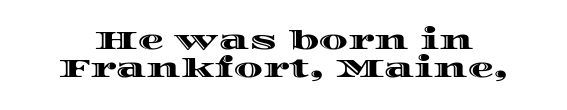
The image shows 26 px text type, upright; set tight line spacing (1.09x), normal letter spacing, not underlined.
